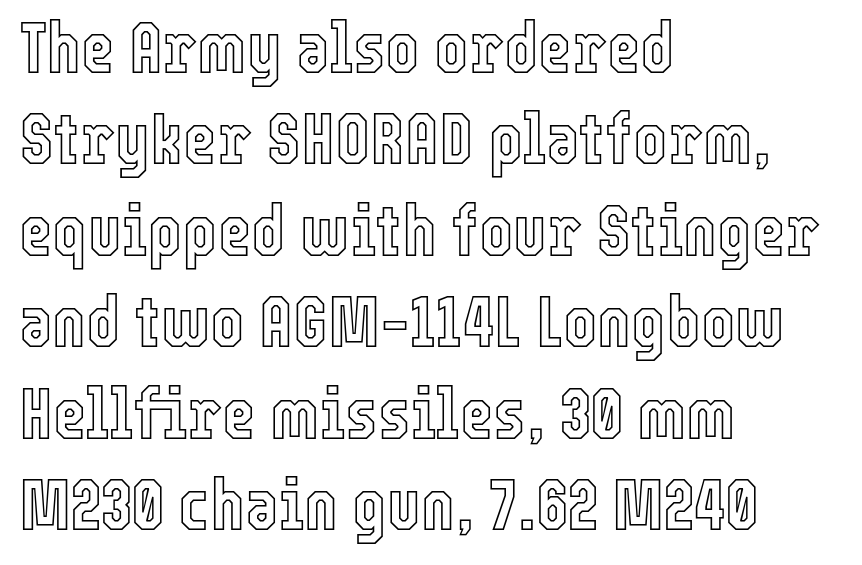
The letters advance in unequal steps, a hallmark of proportional type. Each row of text sits above clean, open space. A typesetter would call this zero additional tracking. The ragged edge is on the right, which tells us the setting is flush left. Quick note: interline space is typical.
